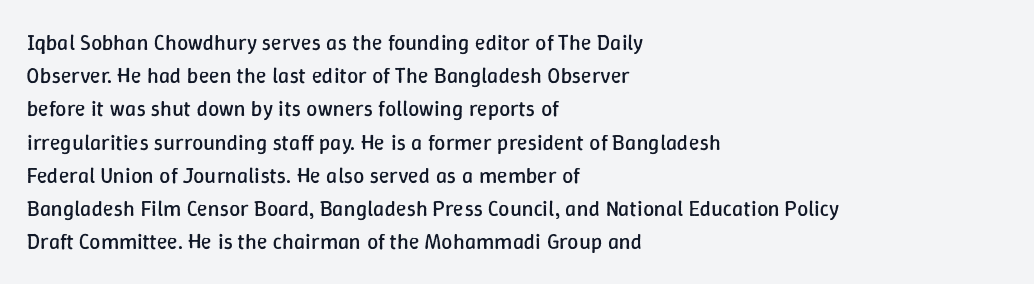
Q: Is the text bold? A: No.
Q: Is the text italic (slanted)? A: No, it is upright.
Q: Is the text underlined? A: No.
Q: How is the paragraph aligned? A: Left-aligned.
Q: Is the spacing between letters normal or unusually wide? A: Normal.
Q: Is the spacing between lines tight, normal or loose? A: Normal.
